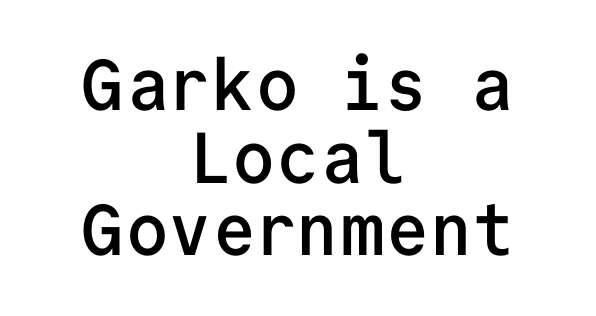
{"serif": "no", "italic": "no", "bold": "semi", "weight": "semibold", "width": "normal", "stroke_contrast": "low", "x_height": "medium", "monospaced": "yes", "underline": "no", "align": "center", "line_spacing": "tight", "line_spacing_ratio": 1.01, "letter_spacing": "normal", "letter_spacing_em": 0.0, "glyph_px": 72}
